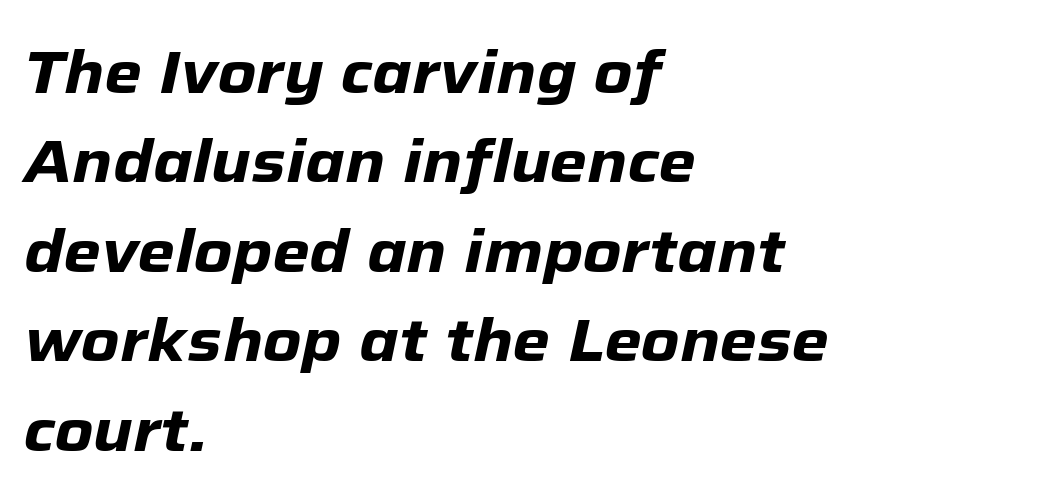
How would I describe the line gaps? Plain and ordinary. Plenty of ink on the page — the face is bold. The letters sit at their default tracking, neither squeezed nor spread. Short and long lines alike share a common starting point at left. Rendered with sloped, italic letterforms.
